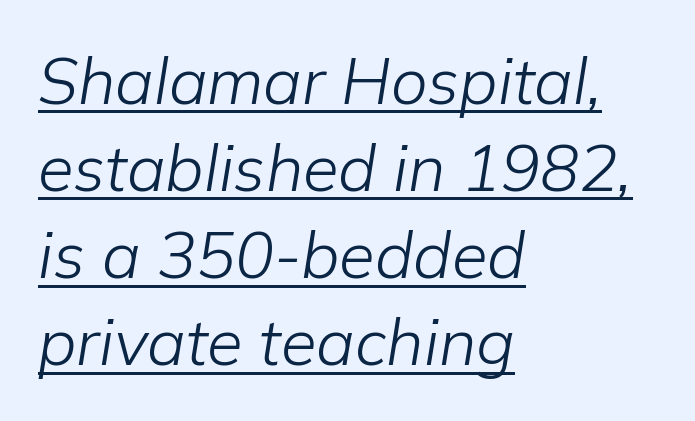
This sample keeps an unexceptional amount of space between lines. Proportional: the letters do not fall into vertical columns. Stems here are at most as thick as an everyday book face. Compared with a centered layout, this one pins lines to the left instead. Slanted lettering throughout. Here the glyphs are tracked normally, forming tight word shapes.
